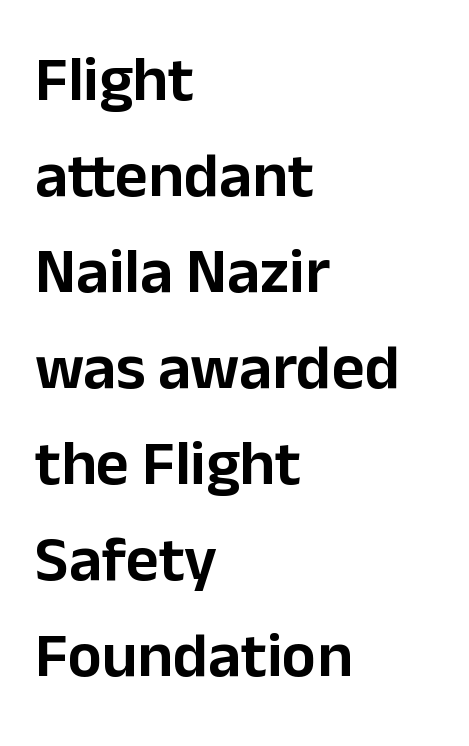
{"serif": "no", "italic": "no", "width": "normal", "stroke_contrast": "low", "x_height": "medium", "monospaced": "no", "underline": "no", "align": "left", "line_spacing": "normal", "line_spacing_ratio": 1.5, "letter_spacing": "normal", "letter_spacing_em": 0.0, "glyph_px": 64}
